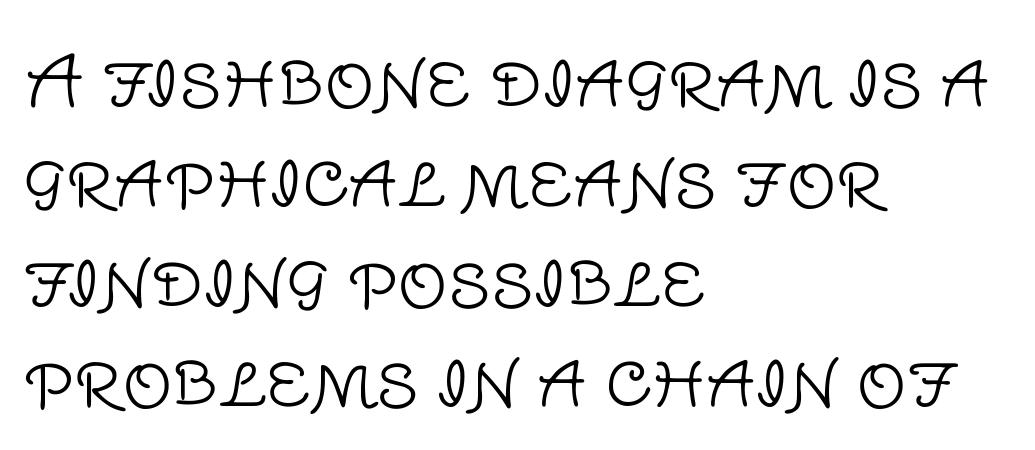
The image shows 70 px light sans-serif type; set left-aligned, normal line spacing (1.43x), normal letter spacing, not underlined; low stroke contrast and a large x-height.
